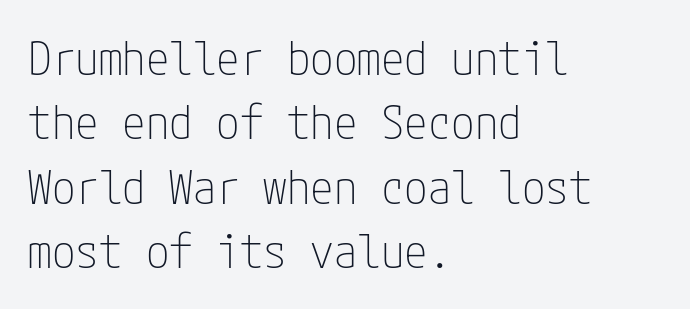
The image shows 47 px thin, condensed sans-serif type, upright; set left-aligned, normal line spacing (1.37x), normal letter spacing, not underlined; low stroke contrast and a medium x-height.
